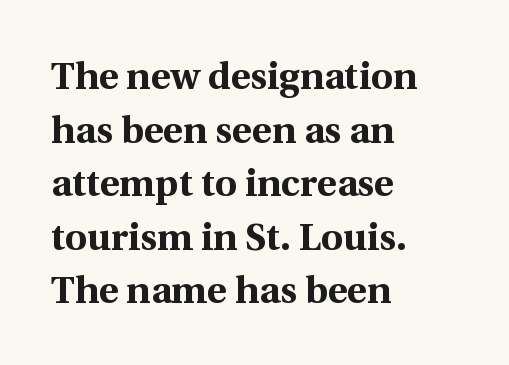
Q: Is the text bold? A: Yes.
Q: Is the text italic (slanted)? A: No, it is upright.
Q: Is the typeface a serif or a sans-serif typeface? A: Serif.
Q: Is the text underlined? A: No.
Q: How is the paragraph aligned? A: Left-aligned.
Q: Is the spacing between letters normal or unusually wide? A: Normal.
Q: Is the spacing between lines tight, normal or loose? A: Normal.
Q: Width (condensed, normal, or wide)? A: Normal.
Q: x-height? A: Medium.
Q: Monospaced? A: No.
